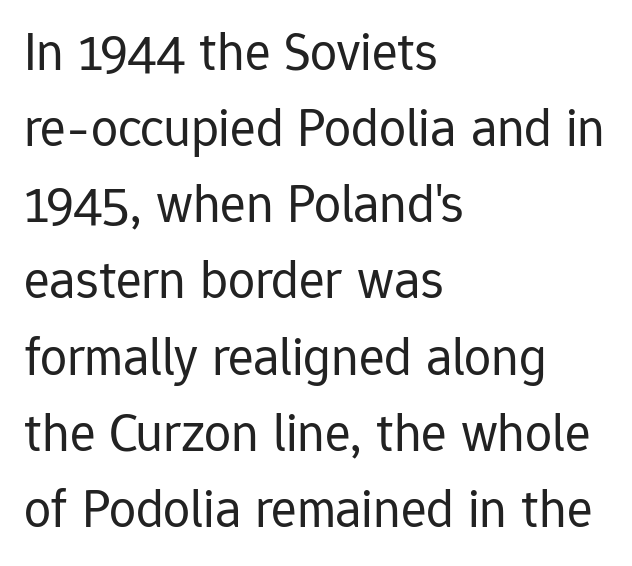
Q: Is the text bold? A: No.
Q: Is the text italic (slanted)? A: No, it is upright.
Q: Is the typeface a serif or a sans-serif typeface? A: Sans-serif.
Q: Is the text underlined? A: No.
Q: How is the paragraph aligned? A: Left-aligned.
Q: Is the spacing between letters normal or unusually wide? A: Normal.
Q: Is the spacing between lines tight, normal or loose? A: Normal.
Q: Width (condensed, normal, or wide)? A: Normal.
Q: Stroke contrast? A: Low.
Q: x-height? A: Medium.
Q: Monospaced? A: No.
